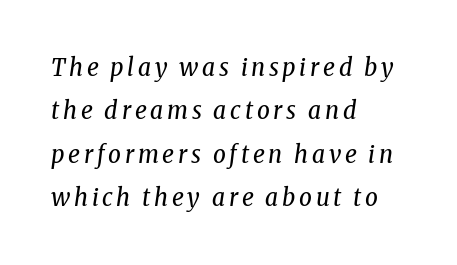
Q: Is the text bold? A: No.
Q: Is the text italic (slanted)? A: Yes, it leans right by about 8 degrees.
Q: Is the text underlined? A: No.
Q: How is the paragraph aligned? A: Left-aligned.
